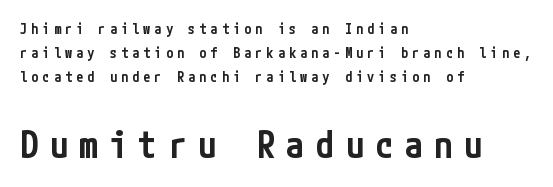
The image shows 37 px semibold, condensed sans-serif type, upright; set left-aligned, normal line spacing (1.7x), unusually wide letter spacing (+0.3 em), not underlined; the second (bottom) block is 2.64x larger; low stroke contrast and a medium x-height.
